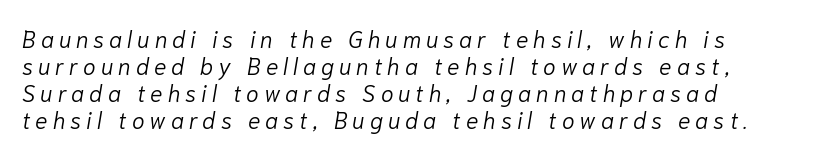
{"italic": "yes", "lean": "right", "slant_degrees": 10, "bold": "no", "underline": "no", "align": "left", "line_spacing_ratio": 1.17, "letter_spacing": "wide", "letter_spacing_em": 0.22, "glyph_px": 23}
